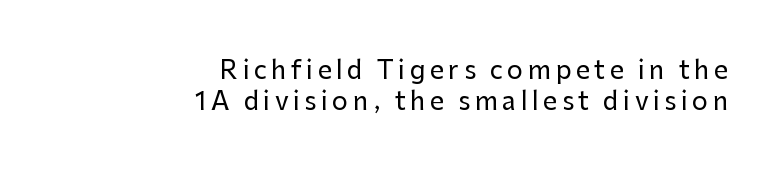
The space beneath each line is pristine and unruled. The paragraph has a hard right edge and a soft left edge. You can tell it's not italic because the verticals are truly vertical.
